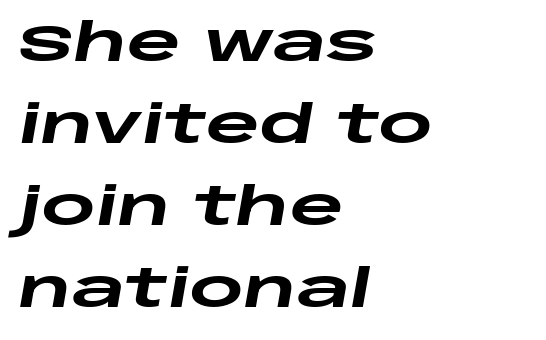
Q: Is the text bold? A: Yes.
Q: Is the text italic (slanted)? A: Yes, it leans right by about 10 degrees.
Q: Is the text underlined? A: No.
Q: How is the paragraph aligned? A: Left-aligned.
Q: Is the spacing between letters normal or unusually wide? A: Normal.
Q: Is the spacing between lines tight, normal or loose? A: Normal.
Q: Width (condensed, normal, or wide)? A: Wide.
Q: Stroke contrast? A: Low.
Q: x-height? A: Large.
Q: Monospaced? A: No.
